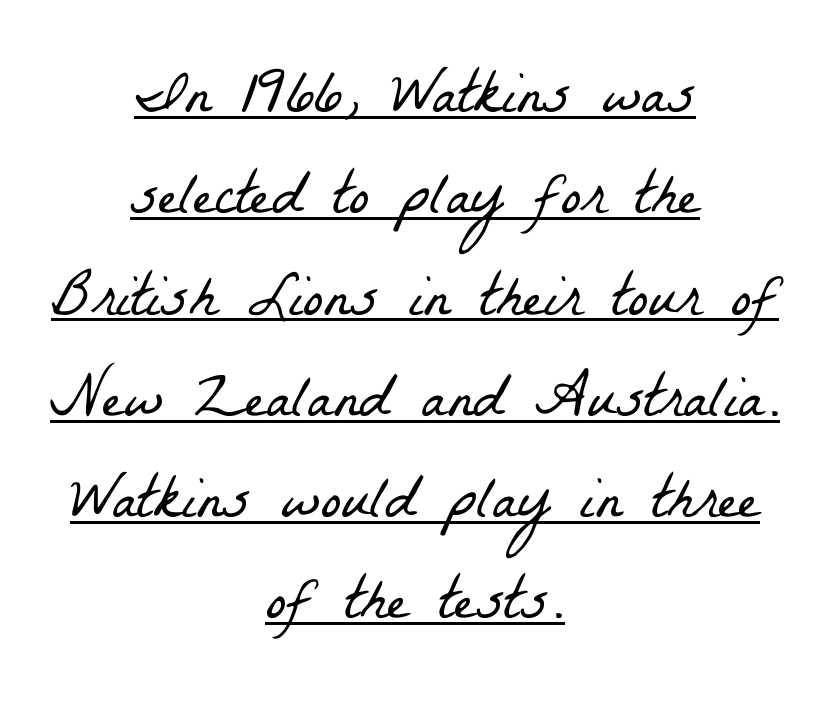
{"serif": "yes", "bold": "no", "weight": "light", "width": "condensed", "stroke_contrast": "low", "x_height": "medium", "monospaced": "no", "underline": "yes", "align": "center", "line_spacing": "normal", "line_spacing_ratio": 1.66, "letter_spacing": "normal", "letter_spacing_em": 0.0, "glyph_px": 61}
